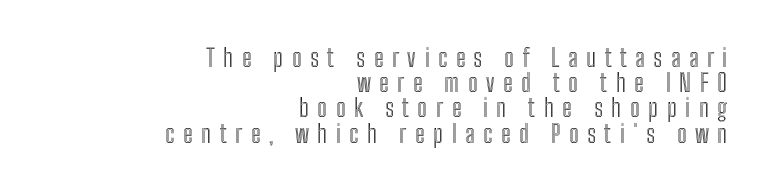
{"italic": "no", "underline": "no", "align": "right", "line_spacing": "tight", "line_spacing_ratio": 1.05, "letter_spacing": "wide", "letter_spacing_em": 0.36, "glyph_px": 24}
